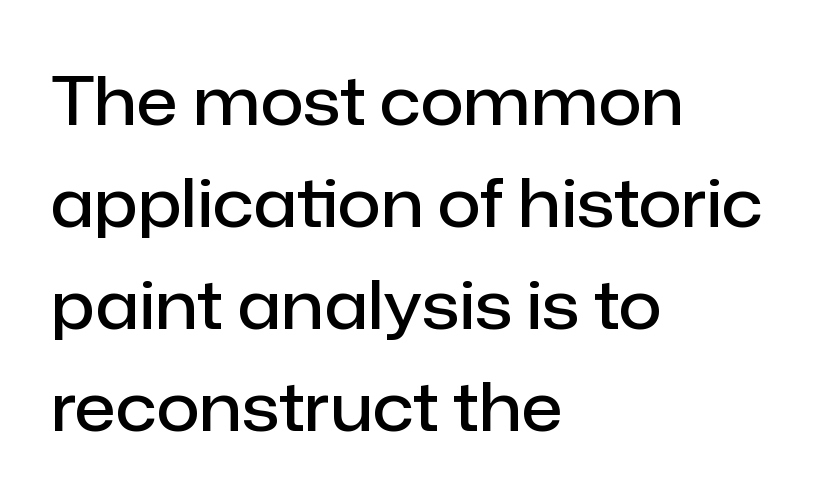
{"serif": "no", "italic": "no", "bold": "semi", "weight": "semibold", "width": "normal", "stroke_contrast": "low", "x_height": "medium", "monospaced": "no", "underline": "no", "align": "left", "line_spacing": "normal", "line_spacing_ratio": 1.52, "letter_spacing": "normal", "letter_spacing_em": 0.0, "glyph_px": 67}
